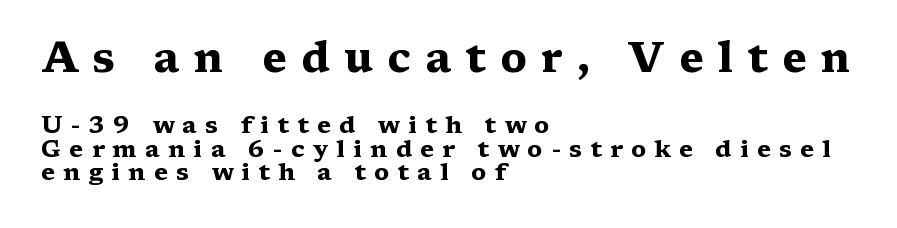
Q: Is the text bold? A: Yes.
Q: Is the text italic (slanted)? A: No, it is upright.
Q: Is the typeface a serif or a sans-serif typeface? A: Serif.
Q: Is the text underlined? A: No.
Q: How is the paragraph aligned? A: Left-aligned.
Q: Is the spacing between letters normal or unusually wide? A: Unusually wide.
Q: Is the spacing between lines tight, normal or loose? A: Tight.
Q: Which block of text is set in a larger size, the first (top) or the second (bottom)? A: The first (top) one.
Q: Width (condensed, normal, or wide)? A: Wide.
Q: Stroke contrast? A: Medium.
Q: x-height? A: Medium.
Q: Monospaced? A: No.
